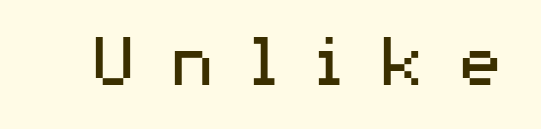
Nothing sits at the stroke ends, so this counts as sans-serif. The font is comparable to plain body text, perhaps lighter. Looks like regular typesetting: each glyph gets only the width it needs. Nope, not italic — everything's standing straight. Is the letter spacing exaggerated? Yes — the characters are pushed far apart.
